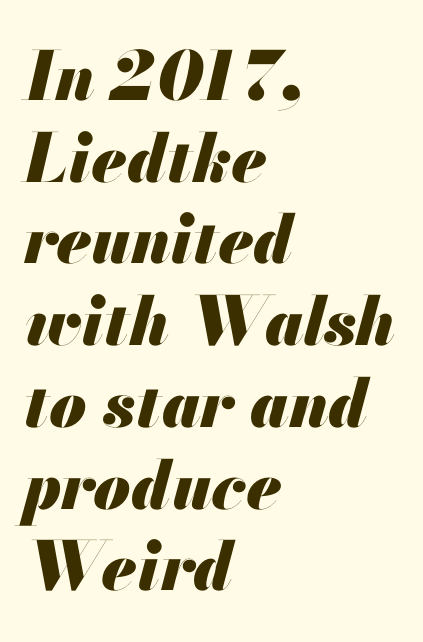
The image shows 67 px heavy type, italic (leaning right); set left-aligned, line spacing 1.22x, normal letter spacing, not underlined; medium stroke contrast and a small x-height.
